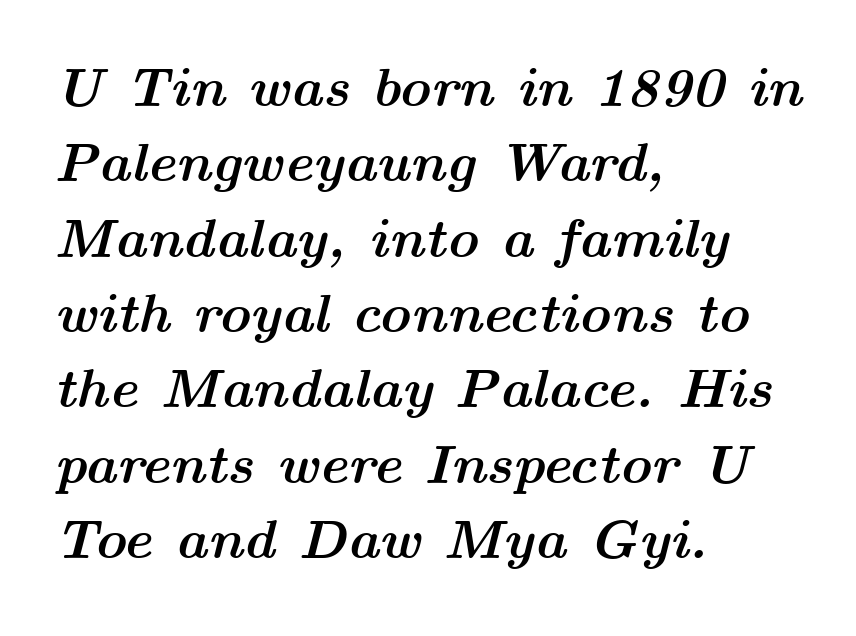
{"italic": "yes", "lean": "right", "slant_degrees": 14, "bold": "yes", "weight": "semibold", "width": "wide", "stroke_contrast": "medium", "x_height": "medium", "monospaced": "no", "underline": "no", "align": "left", "line_spacing": "normal", "line_spacing_ratio": 1.37, "letter_spacing": "normal", "letter_spacing_em": 0.0, "glyph_px": 55}
